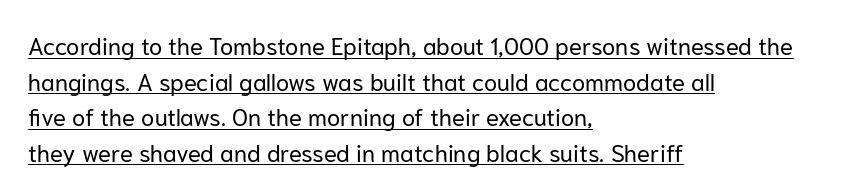
Left-aligned paragraph, ragged on the right. Honestly, the underline is the first thing you notice here. Nobody touched the tracking dial on this one. The characters are drawn with everyday or finer stroke widths.
